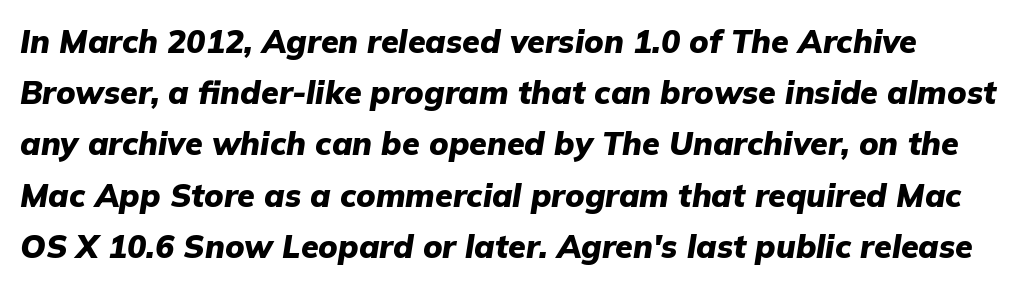
The foot of each line stays bare and open. These lines are rendered in a variable-pitch font. This is oblique type, the kind used for emphasis or titles. The block of text has a typical density, with ordinary space between rows. Caption: standard tracking, unaltered. A dark, heavy texture on the line: the type is bold.
